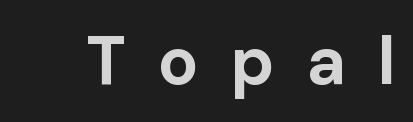
{"serif": "no", "italic": "no", "bold": "yes", "weight": "bold", "width": "normal", "stroke_contrast": "low", "x_height": "medium", "monospaced": "no", "underline": "no", "letter_spacing": "wide", "letter_spacing_em": 0.48, "glyph_px": 67}
